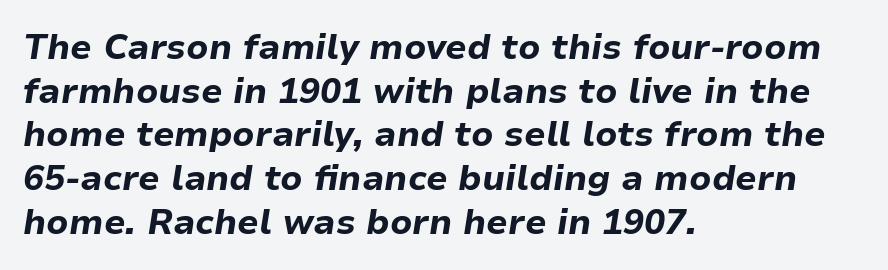
This sample uses an oblique cut, with every glyph tilted off the vertical. Does the copy run flush right? No — it runs flush left. Proportional: the letters do not fall into vertical columns. Each row of text sits above clean, open space.
